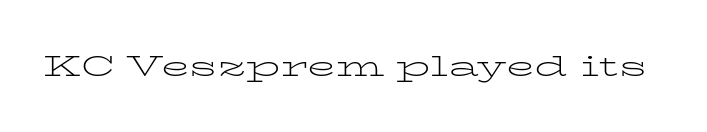
Q: Is the text bold? A: No.
Q: Is the text italic (slanted)? A: No, it is upright.
Q: Is the typeface a serif or a sans-serif typeface? A: Serif.
Q: Is the text underlined? A: No.
Q: Is the spacing between letters normal or unusually wide? A: Normal.
Q: Width (condensed, normal, or wide)? A: Wide.
Q: Stroke contrast? A: Low.
Q: x-height? A: Medium.
Q: Monospaced? A: No.
